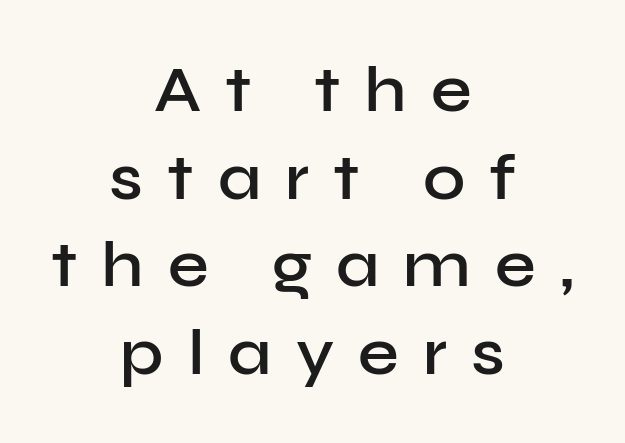
Has an underline been added? It has not. The type is letterspaced generously, with wide tracking. The lines are quadded center. The glyphs in this specimen are sans serif.
